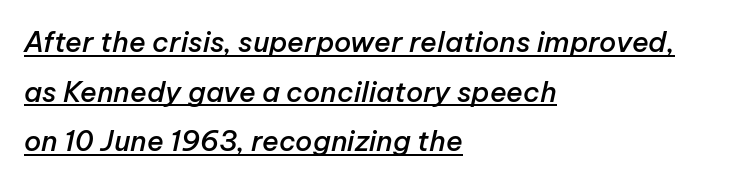
{"italic": "yes", "lean": "right", "slant_degrees": 12, "bold": "semi", "weight": "semibold", "width": "normal", "stroke_contrast": "low", "x_height": "medium", "monospaced": "no", "underline": "yes", "align": "left", "line_spacing_ratio": 1.77, "letter_spacing": "normal", "letter_spacing_em": 0.0, "glyph_px": 28}
